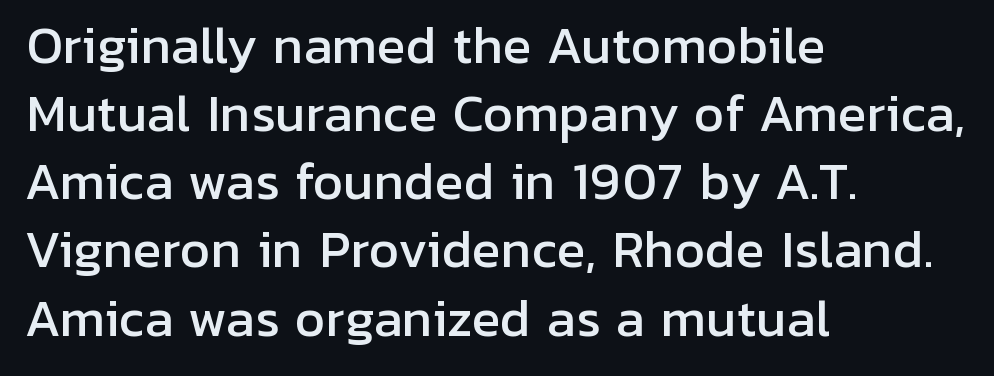
The image shows 48 px sans-serif type, upright; set left-aligned, normal line spacing (1.42x), normal letter spacing, not underlined; low stroke contrast and a medium x-height.
